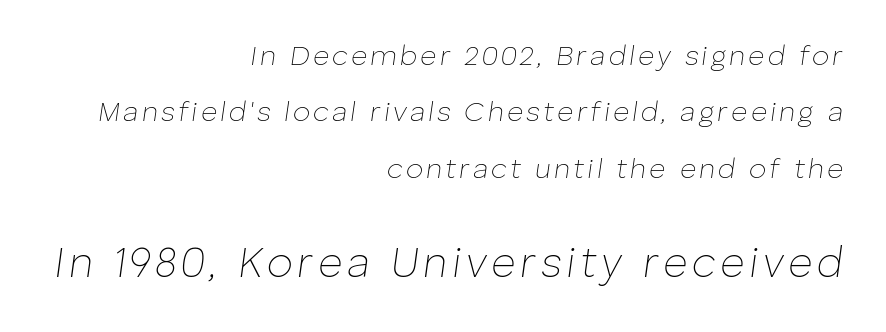
{"italic": "yes", "lean": "right", "slant_degrees": 8, "bold": "no", "weight": "thin", "width": "normal", "stroke_contrast": "low", "x_height": "medium", "monospaced": "no", "underline": "no", "align": "right", "line_spacing": "loose", "line_spacing_ratio": 2.01, "larger_block": "second", "size_ratio": 1.5, "glyph_px": 42}
